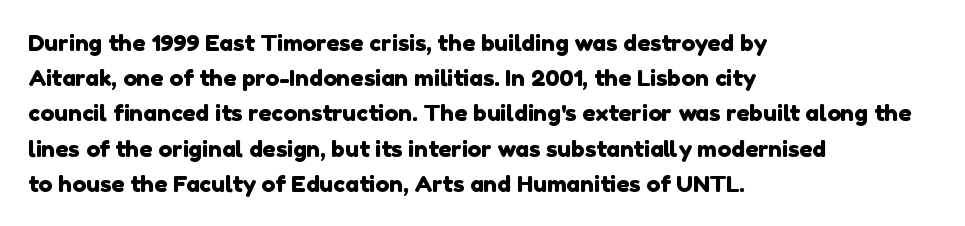
Q: Is the text underlined? A: No.
Q: How is the paragraph aligned? A: Left-aligned.
Q: Is the spacing between letters normal or unusually wide? A: Normal.
Q: Is the spacing between lines tight, normal or loose? A: Normal.
